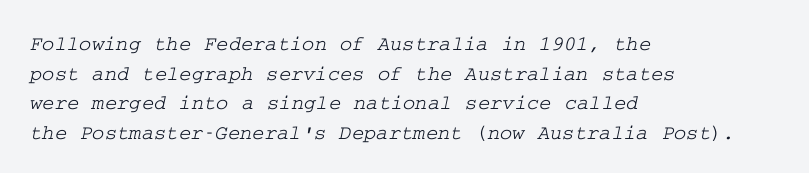
{"underline": "no", "align": "left", "line_spacing": "normal", "line_spacing_ratio": 1.41, "letter_spacing": "normal", "letter_spacing_em": 0.0, "glyph_px": 21}
